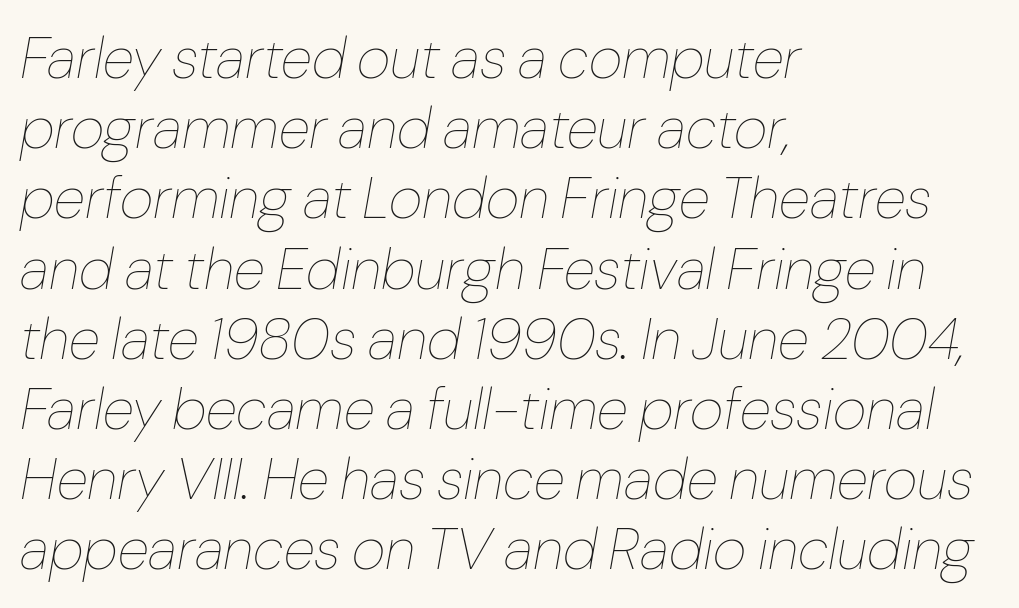
The image shows 58 px thin type, italic (leaning right); set left-aligned, line spacing 1.21x, normal letter spacing, not underlined; low stroke contrast and a medium x-height.
